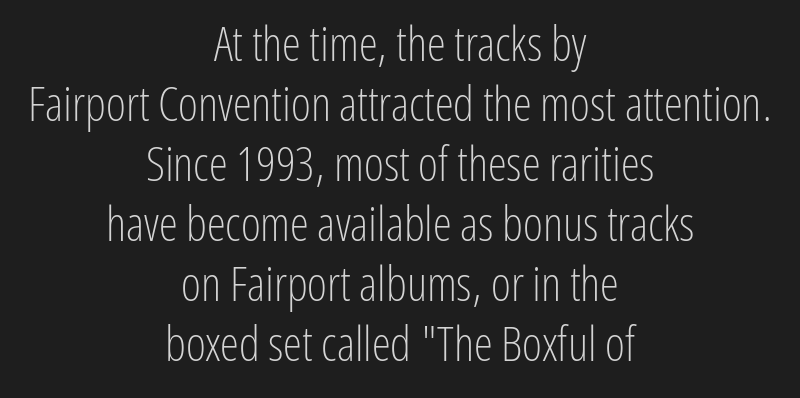
The image shows 48 px light, condensed sans-serif type, upright; set centered, normal line spacing (1.25x), normal letter spacing, not underlined; low stroke contrast and a medium x-height.
